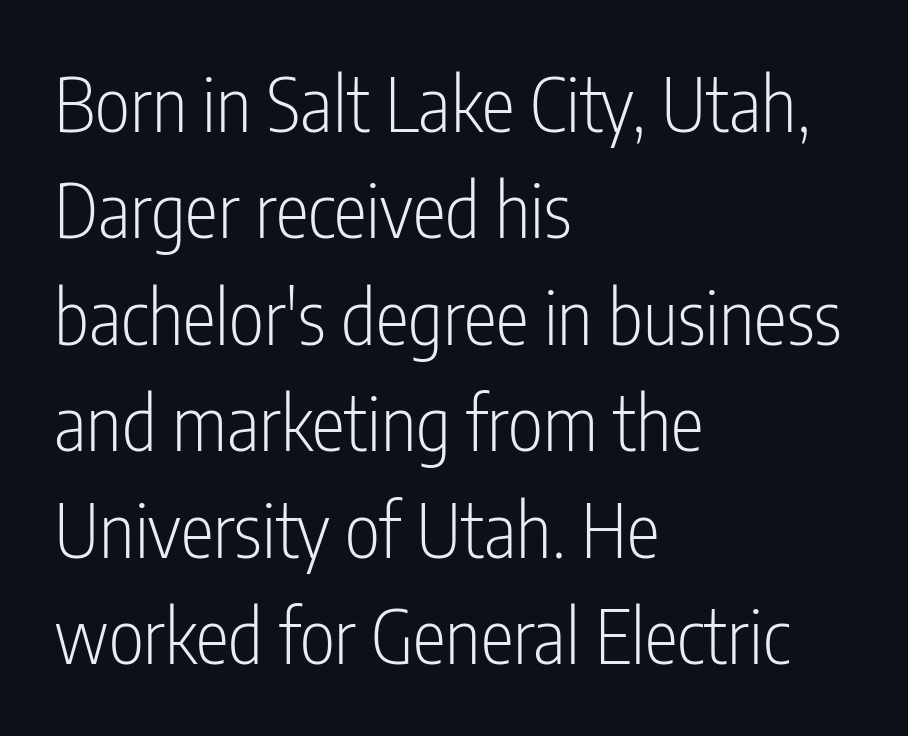
Bare-footed words on every line. Character widths vary here, with narrow letters taking less room than wide ones. The type is set solid horizontally, with unmodified tracking. Horizontal bands of white between lines are of average thickness. Look at the bottom of the vertical strokes: they stop flat, with no serifs. This is roman type, the default non-slanted kind.
